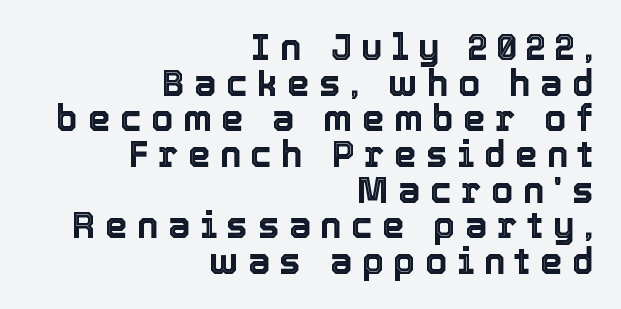
Q: Is the text italic (slanted)? A: No, it is upright.
Q: Is the text underlined? A: No.
Q: How is the paragraph aligned? A: Right-aligned.
Q: Is the spacing between letters normal or unusually wide? A: Unusually wide.
Q: Is the spacing between lines tight, normal or loose? A: Tight.
Q: Width (condensed, normal, or wide)? A: Normal.
Q: x-height? A: Medium.
Q: Monospaced? A: No.
